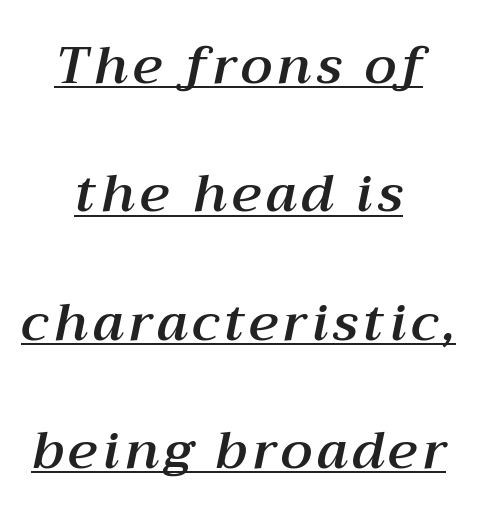
{"italic": "yes", "lean": "right", "slant_degrees": 12, "width": "normal", "stroke_contrast": "medium", "x_height": "medium", "monospaced": "no", "underline": "yes", "align": "center", "line_spacing": "loose", "line_spacing_ratio": 2.47, "glyph_px": 52}
